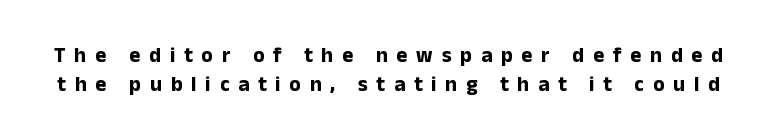
{"italic": "no", "bold": "yes", "underline": "no", "line_spacing": "normal", "line_spacing_ratio": 1.37, "letter_spacing": "wide", "letter_spacing_em": 0.42, "glyph_px": 21}
